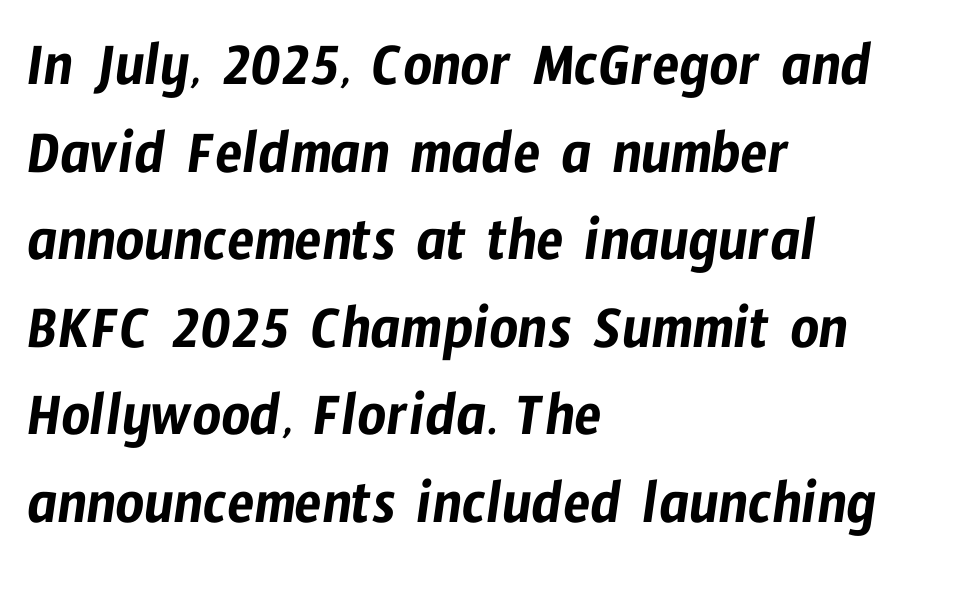
Regarding serifs, this sample does without them. Spacing verdict: proportional, widths tailored to each character. The rendering uses a moderate line-height, typical for paragraphs. The rendering keeps characters at their native spacing. Each line starts at the same left margin while the right side varies. Clear beneath every line of the passage.
